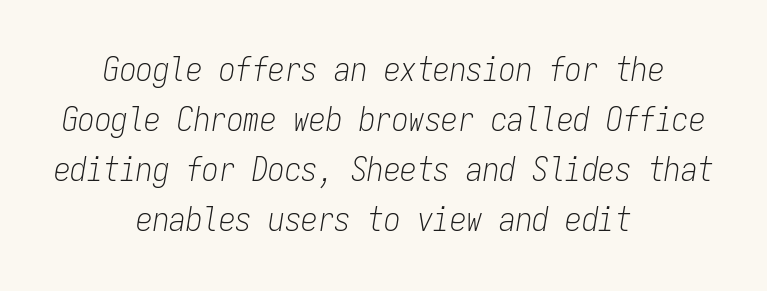
The image shows 33 px light, condensed type, italic (leaning right), monospaced; set centered, normal line spacing (1.52x), normal letter spacing, not underlined; low stroke contrast and a medium x-height.
